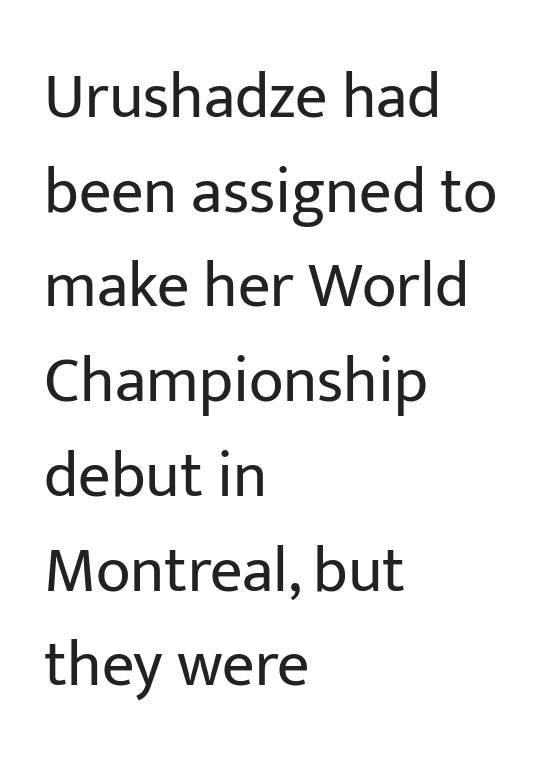
{"serif": "no", "italic": "no", "bold": "no", "weight": "regular", "width": "normal", "stroke_contrast": "low", "x_height": "medium", "monospaced": "no", "underline": "no", "align": "left", "line_spacing": "normal", "line_spacing_ratio": 1.48, "letter_spacing": "normal", "letter_spacing_em": 0.0, "glyph_px": 64}
